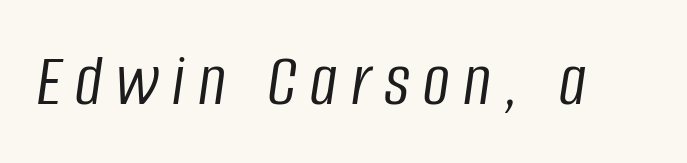
Do the characters align in a grid? No, the font is proportional. A clean baseline with only descenders dipping below it. Compared with a typical body face, this is equally light or lighter still. Every character sits at an angle, as italics do.
